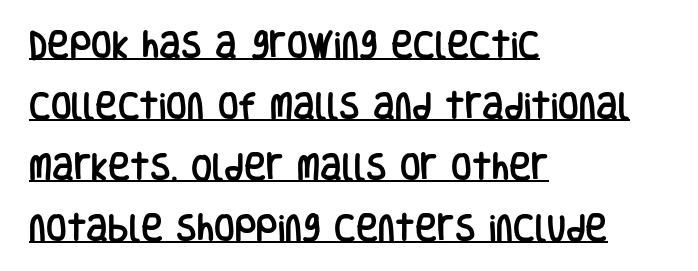
{"serif": "no", "italic": "no", "width": "condensed", "stroke_contrast": "low", "x_height": "large", "monospaced": "no", "underline": "yes", "align": "left", "line_spacing": "loose", "line_spacing_ratio": 2.03, "letter_spacing": "normal", "letter_spacing_em": 0.0, "glyph_px": 30}
